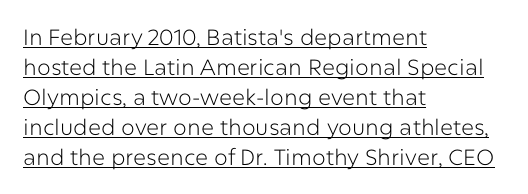
The image shows 22 px text type, upright; set left-aligned, normal line spacing (1.36x), normal letter spacing, underlined.
